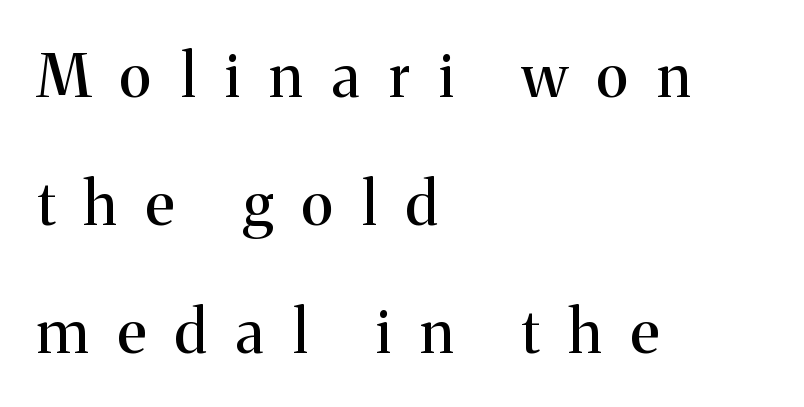
Typeset ragged right — the left edge is the straight one. Beneath every word, the page is bare. Characters follow at a spacing far wider than the type designer built in. Looks like regular typesetting: each glyph gets only the width it needs. The glyphs in this specimen are seriffed. Characters remain perfectly vertical along every line.
